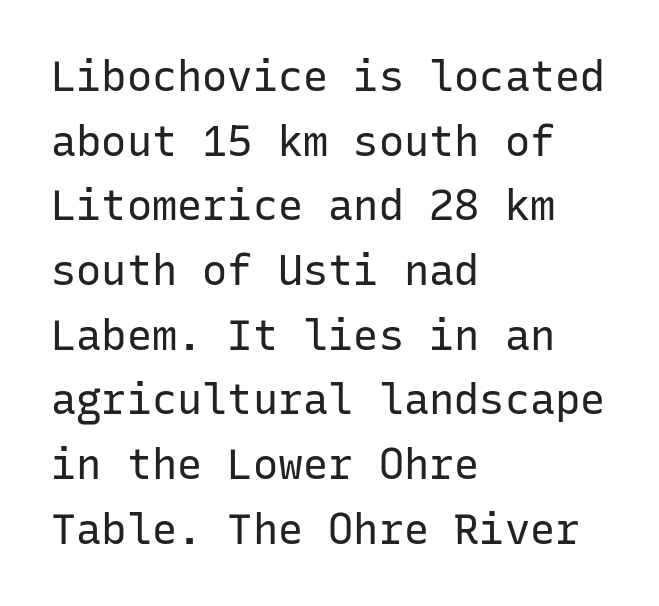
Q: Is the text bold? A: No.
Q: Is the text italic (slanted)? A: No, it is upright.
Q: Is the typeface a serif or a sans-serif typeface? A: Sans-serif.
Q: Is the text underlined? A: No.
Q: How is the paragraph aligned? A: Left-aligned.
Q: Is the spacing between letters normal or unusually wide? A: Normal.
Q: Is the spacing between lines tight, normal or loose? A: Normal.
Q: Width (condensed, normal, or wide)? A: Normal.
Q: Stroke contrast? A: Low.
Q: x-height? A: Medium.
Q: Monospaced? A: Yes.
